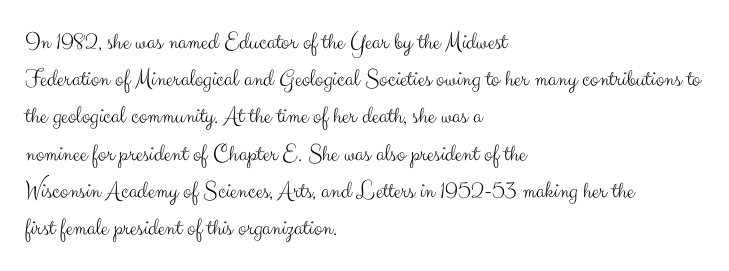
Each new line begins a customary step beneath the previous one. In CSS terms this would be text-align: left. Inter-character spacing is left at the font's built-in metrics.
